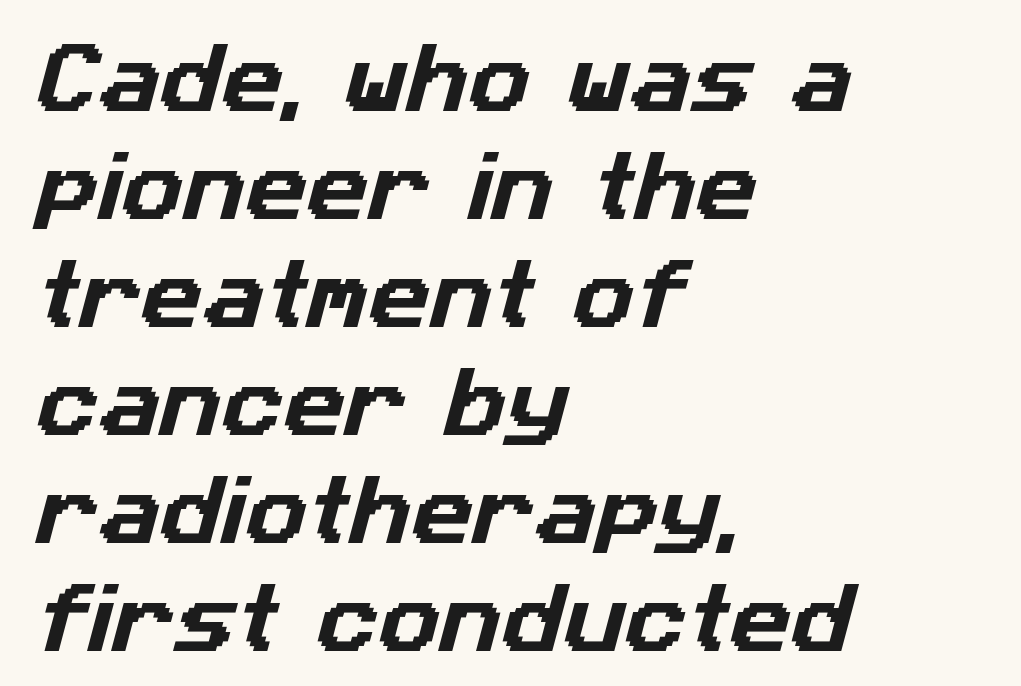
{"serif": "no", "width": "normal", "stroke_contrast": "low", "x_height": "medium", "monospaced": "no", "underline": "no", "align": "left", "line_spacing": "normal", "line_spacing_ratio": 1.42, "letter_spacing": "normal", "letter_spacing_em": 0.0, "glyph_px": 76}
